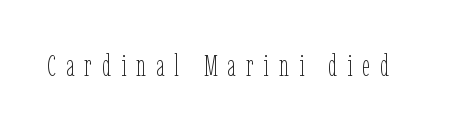
The image shows 30 px thin, condensed type, upright; set unusually wide letter spacing (+0.34 em), not underlined; low stroke contrast and a medium x-height.
